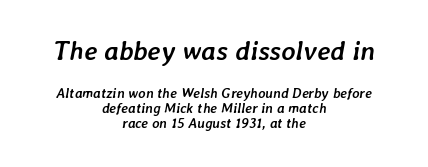
The first block has been scaled up relative to the second. Between one letter and the next there's only the usual sliver of space. Set as a true bold cut, around the 700 mark. The text block is weighted toward neither margin, spreading evenly from the middle.
